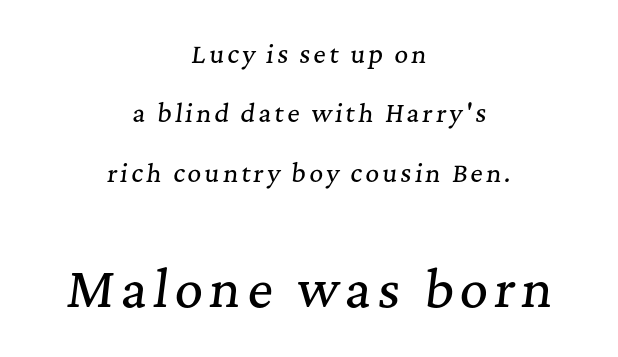
{"serif": "yes", "italic": "yes", "lean": "right", "slant_degrees": 7, "width": "normal", "stroke_contrast": "medium", "x_height": "medium", "monospaced": "no", "underline": "no", "align": "center", "line_spacing": "loose", "line_spacing_ratio": 2.47, "larger_block": "second", "size_ratio": 2.04, "glyph_px": 49}
